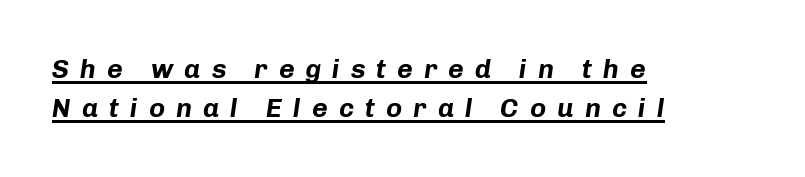
Q: Is the text bold? A: Yes.
Q: Is the text italic (slanted)? A: Yes, it leans right by about 8 degrees.
Q: Is the text underlined? A: Yes.
Q: How is the paragraph aligned? A: Left-aligned.
Q: Is the spacing between letters normal or unusually wide? A: Unusually wide.
Q: Is the spacing between lines tight, normal or loose? A: Normal.
